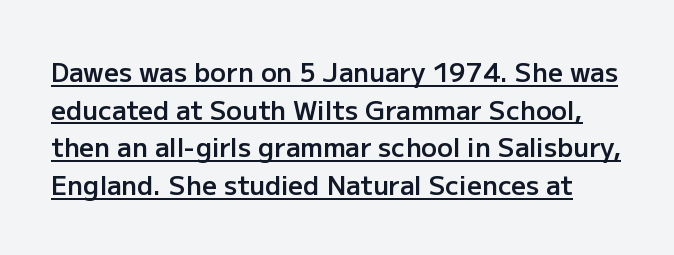
The axis of the letterforms is exactly vertical. The specimen includes a rule beneath the text block's lines. Baseline-to-baseline distance is the conventional proportion of letter height. The face used here is a semibold: visibly heavier than regular, lighter than bold.
